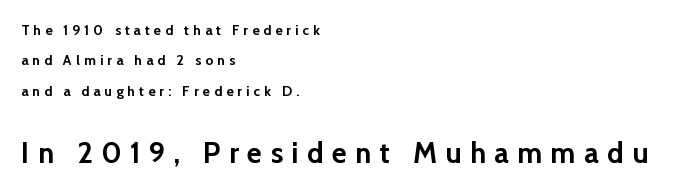
The image shows 29 px semibold sans-serif type, upright; set left-aligned, loose line spacing (2.17x), unusually wide letter spacing (+0.29 em), not underlined; the second (bottom) block is 2.07x larger; low stroke contrast and a medium x-height.
